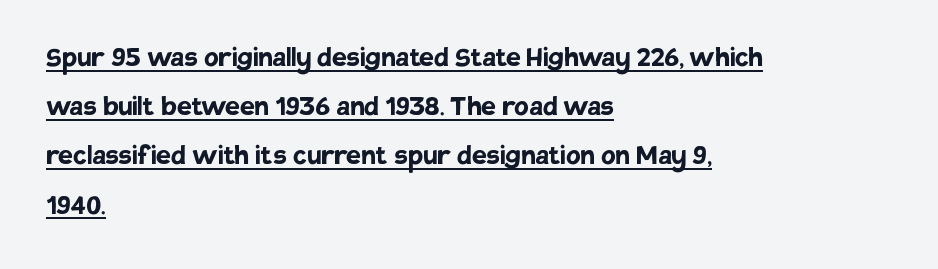
Q: Is the text bold? A: Yes.
Q: Is the text italic (slanted)? A: No, it is upright.
Q: Is the typeface a serif or a sans-serif typeface? A: Sans-serif.
Q: Is the text underlined? A: Yes.
Q: How is the paragraph aligned? A: Left-aligned.
Q: Is the spacing between letters normal or unusually wide? A: Normal.
Q: Is the spacing between lines tight, normal or loose? A: Normal.
Q: Width (condensed, normal, or wide)? A: Normal.
Q: Stroke contrast? A: Low.
Q: x-height? A: Large.
Q: Monospaced? A: No.
